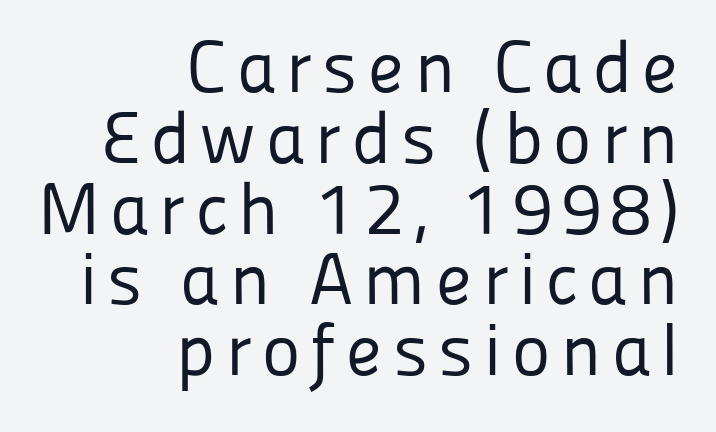
How would I describe the line gaps? Narrow and economical. The typeface has the unassuming heft of standard copy or less. Teacher's note: observe the even right margin — that is flush-right alignment. You can tell from the bare stems that sans-serif type was used.
